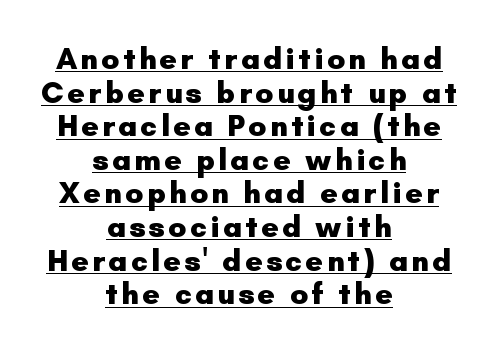
Q: Is the text bold? A: Yes.
Q: Is the text italic (slanted)? A: No, it is upright.
Q: Is the typeface a serif or a sans-serif typeface? A: Sans-serif.
Q: Is the text underlined? A: Yes.
Q: How is the paragraph aligned? A: Centered.
Q: Is the spacing between lines tight, normal or loose? A: Tight.
Q: Width (condensed, normal, or wide)? A: Normal.
Q: Stroke contrast? A: Low.
Q: x-height? A: Small.
Q: Monospaced? A: No.
